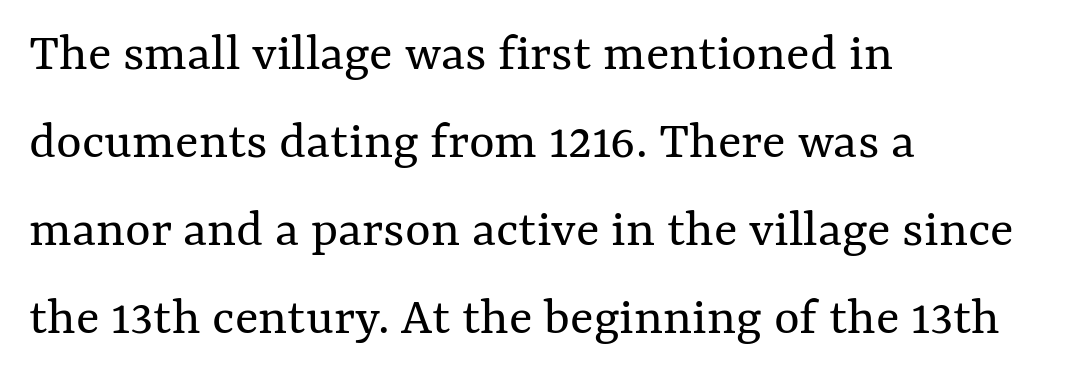
{"italic": "no", "bold": "no", "weight": "regular", "width": "normal", "stroke_contrast": "medium", "x_height": "medium", "monospaced": "no", "underline": "no", "align": "left", "line_spacing": "normal", "line_spacing_ratio": 1.6, "letter_spacing": "normal", "letter_spacing_em": 0.0, "glyph_px": 55}
